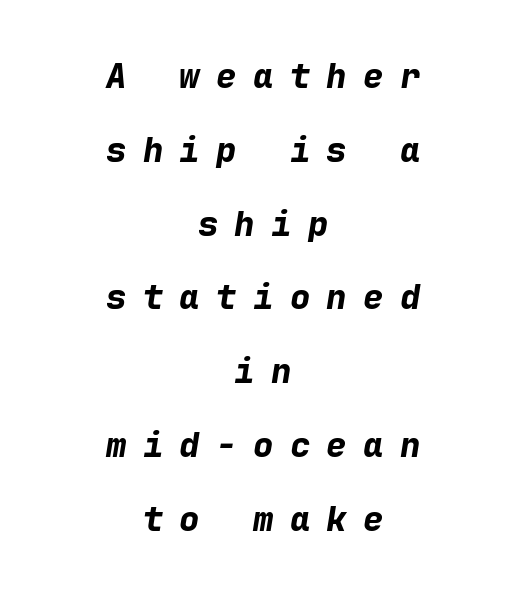
The image shows 34 px bold type, italic (leaning right), monospaced; set centered, loose line spacing (2.17x), unusually wide letter spacing (+0.48 em), not underlined; low stroke contrast and a medium x-height.
